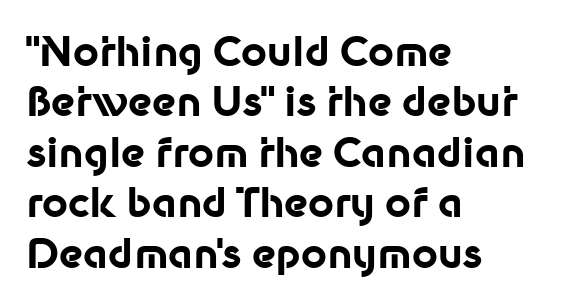
The image shows 40 px bold sans-serif type, upright; set left-aligned, normal line spacing (1.26x), normal letter spacing, not underlined; low stroke contrast and a medium x-height.
